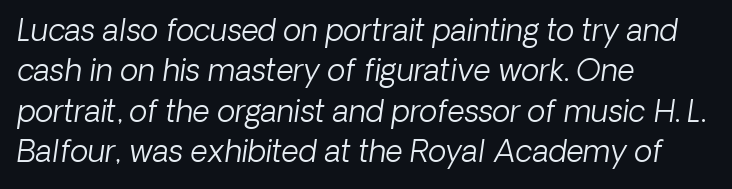
Students, note that the glyphs here touch the page at normal intervals. Yep, that's italic — everything's leaning. The passage shown stacks its lines at a standard gap. Lines of text with bare space underneath. Do the characters align in a grid? No, the font is proportional.
